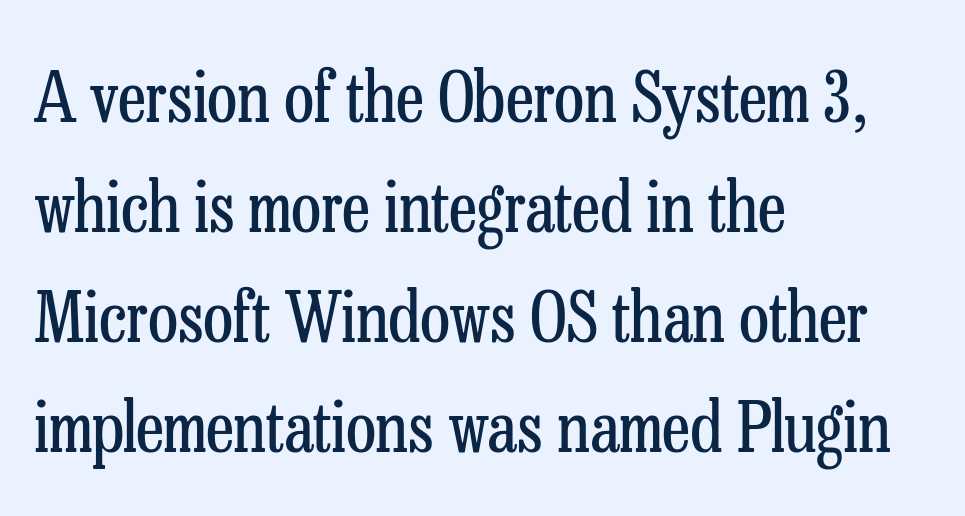
Q: Is the text bold? A: No.
Q: Is the text italic (slanted)? A: No, it is upright.
Q: Is the typeface a serif or a sans-serif typeface? A: Serif.
Q: Is the text underlined? A: No.
Q: How is the paragraph aligned? A: Left-aligned.
Q: Is the spacing between letters normal or unusually wide? A: Normal.
Q: Is the spacing between lines tight, normal or loose? A: Normal.
Q: Width (condensed, normal, or wide)? A: Condensed.
Q: Stroke contrast? A: Low.
Q: x-height? A: Medium.
Q: Monospaced? A: No.
